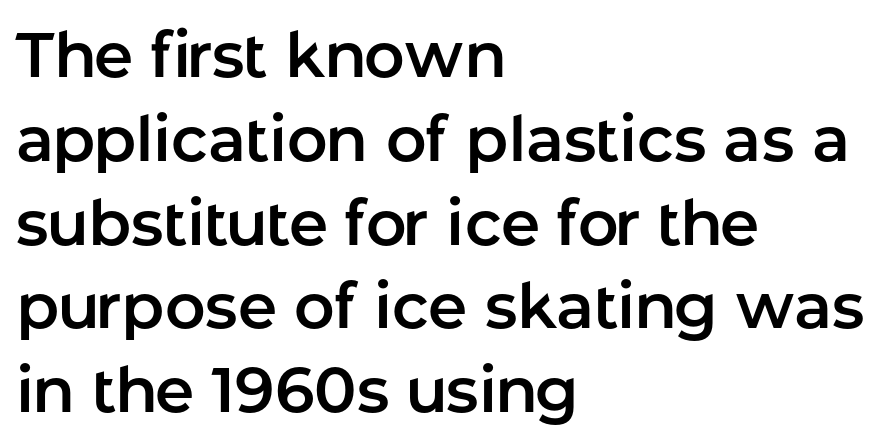
{"serif": "no", "italic": "no", "width": "normal", "stroke_contrast": "low", "x_height": "medium", "monospaced": "no", "underline": "no", "align": "left", "line_spacing": "normal", "line_spacing_ratio": 1.33, "letter_spacing": "normal", "letter_spacing_em": 0.0, "glyph_px": 63}
